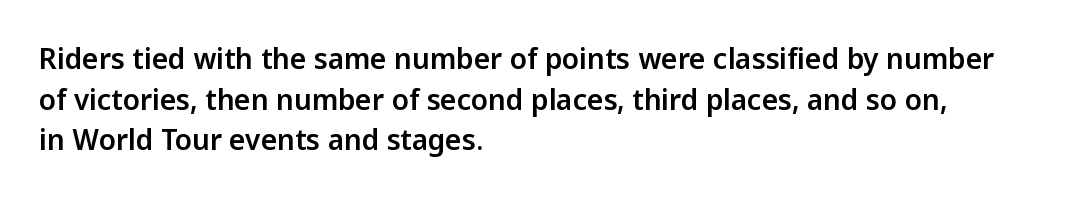
The image shows 28 px sans-serif type, upright; set left-aligned, normal line spacing (1.45x), normal letter spacing, not underlined; low stroke contrast and a medium x-height.
